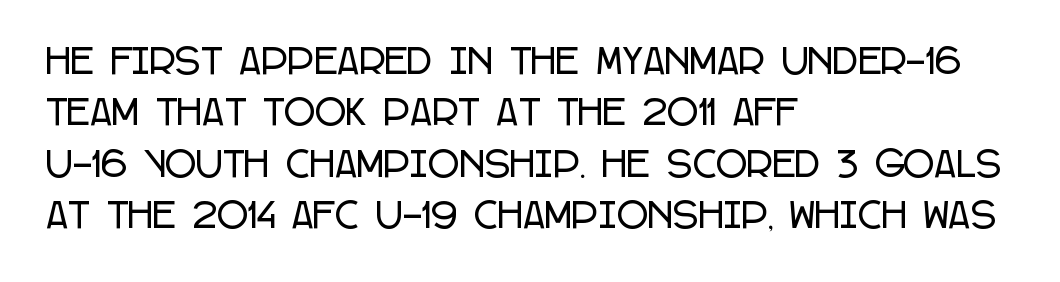
Q: Is the text italic (slanted)? A: No, it is upright.
Q: Is the typeface a serif or a sans-serif typeface? A: Sans-serif.
Q: Is the text underlined? A: No.
Q: How is the paragraph aligned? A: Left-aligned.
Q: Is the spacing between letters normal or unusually wide? A: Normal.
Q: Is the spacing between lines tight, normal or loose? A: Normal.
Q: Width (condensed, normal, or wide)? A: Condensed.
Q: Stroke contrast? A: Low.
Q: x-height? A: Large.
Q: Monospaced? A: No.
